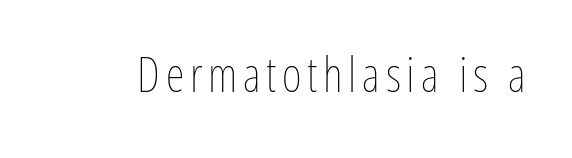
Varying glyph widths throughout — classic text-font behaviour. The gap between lines stays unmarked. When letters stand straight like this, we call the style roman or upright. The letterforms sit at book weight or below.
